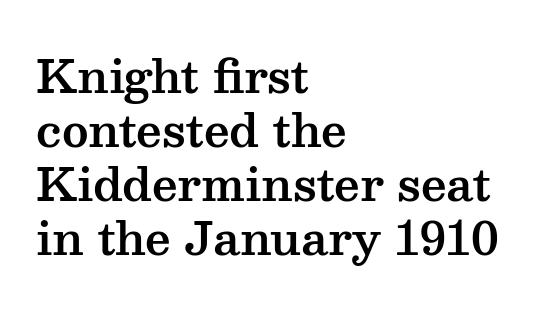
The image shows 45 px wide serif type, upright; set left-aligned, line spacing 1.2x, normal letter spacing, not underlined; medium stroke contrast and a medium x-height.
